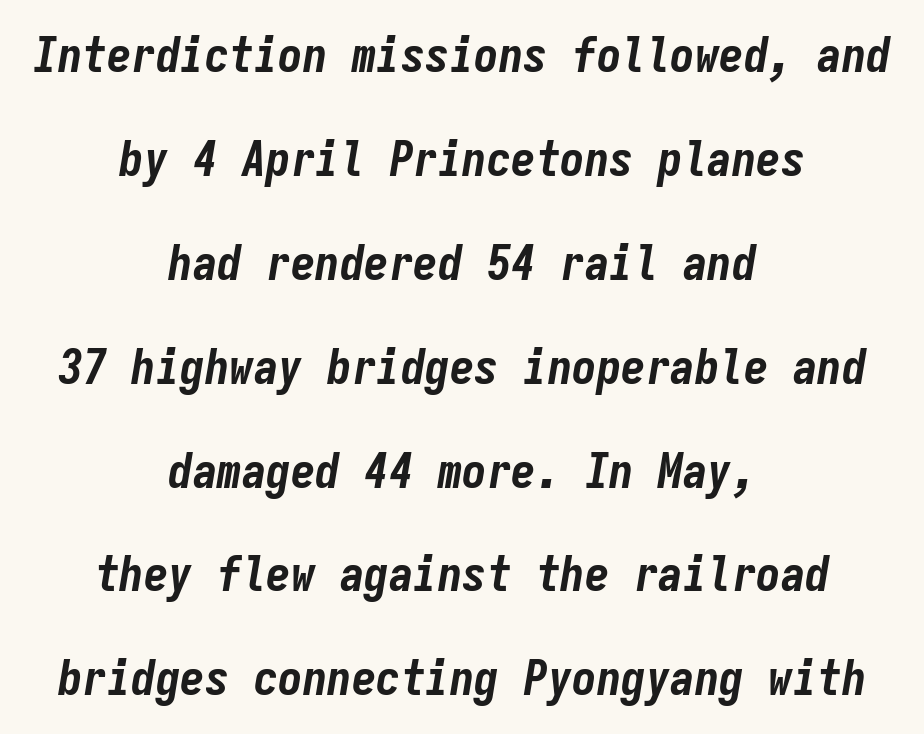
{"italic": "yes", "lean": "right", "slant_degrees": 9, "bold": "yes", "weight": "bold", "width": "condensed", "stroke_contrast": "low", "x_height": "medium", "monospaced": "yes", "underline": "no", "align": "center", "line_spacing": "loose", "line_spacing_ratio": 2.12, "letter_spacing": "normal", "letter_spacing_em": 0.0, "glyph_px": 49}
